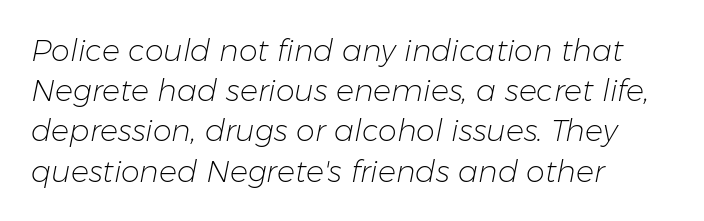
Q: Is the text bold? A: No.
Q: Is the text italic (slanted)? A: Yes, it leans right by about 11 degrees.
Q: Is the text underlined? A: No.
Q: How is the paragraph aligned? A: Left-aligned.
Q: Is the spacing between letters normal or unusually wide? A: Normal.
Q: Is the spacing between lines tight, normal or loose? A: Normal.
Q: Width (condensed, normal, or wide)? A: Normal.
Q: Stroke contrast? A: Low.
Q: x-height? A: Medium.
Q: Monospaced? A: No.
